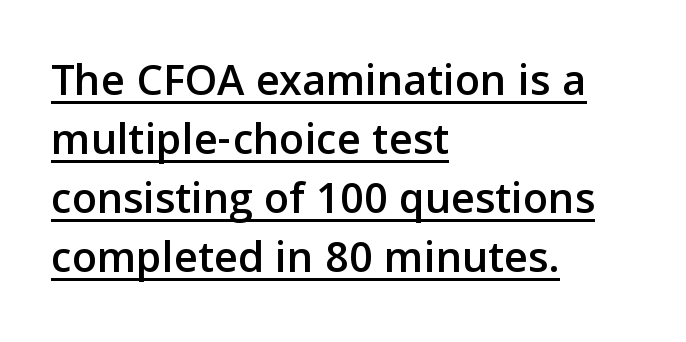
Q: Is the text italic (slanted)? A: No, it is upright.
Q: Is the typeface a serif or a sans-serif typeface? A: Sans-serif.
Q: Is the text underlined? A: Yes.
Q: How is the paragraph aligned? A: Left-aligned.
Q: Is the spacing between letters normal or unusually wide? A: Normal.
Q: Is the spacing between lines tight, normal or loose? A: Normal.
Q: Width (condensed, normal, or wide)? A: Normal.
Q: Stroke contrast? A: Low.
Q: x-height? A: Medium.
Q: Monospaced? A: No.
